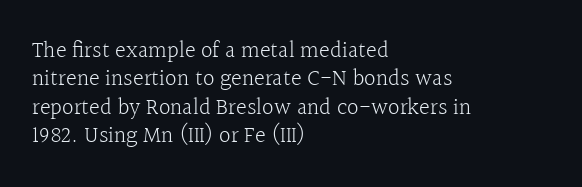
Q: Is the text bold? A: No.
Q: Is the text italic (slanted)? A: No, it is upright.
Q: Is the text underlined? A: No.
Q: How is the paragraph aligned? A: Left-aligned.
Q: Is the spacing between letters normal or unusually wide? A: Normal.
